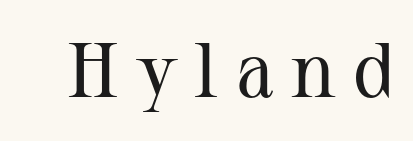
{"serif": "yes", "italic": "no", "bold": "no", "weight": "regular", "width": "normal", "stroke_contrast": "medium", "x_height": "medium", "monospaced": "no", "underline": "no", "letter_spacing": "wide", "letter_spacing_em": 0.22, "glyph_px": 77}
